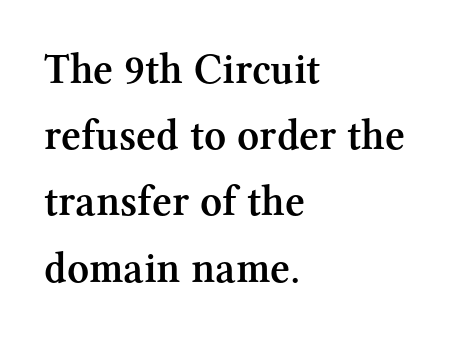
The image shows 43 px semibold serif type, upright; set left-aligned, normal line spacing (1.54x), normal letter spacing, not underlined; medium stroke contrast and a medium x-height.
